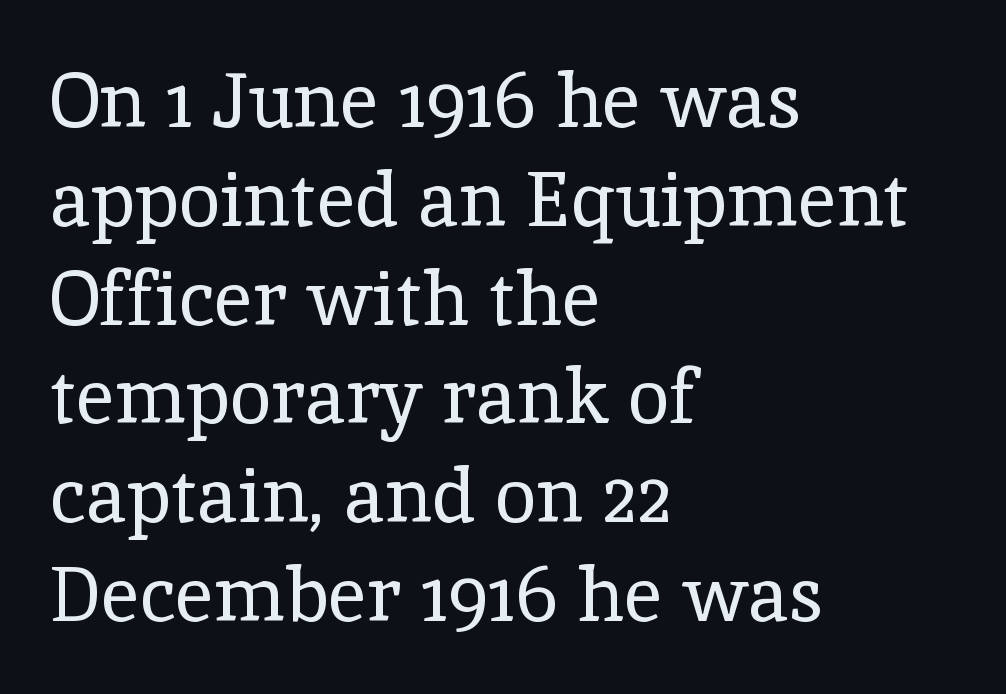
{"serif": "yes", "italic": "no", "bold": "no", "weight": "regular", "width": "normal", "x_height": "medium", "monospaced": "no", "underline": "no", "align": "left", "line_spacing": "normal", "line_spacing_ratio": 1.3, "letter_spacing": "normal", "letter_spacing_em": 0.0, "glyph_px": 76}
